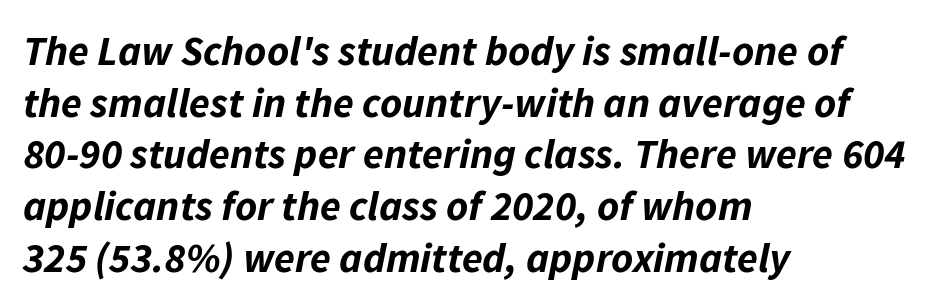
Q: Is the text bold? A: Yes.
Q: Is the text italic (slanted)? A: Yes, it leans right by about 11 degrees.
Q: Is the text underlined? A: No.
Q: How is the paragraph aligned? A: Left-aligned.
Q: Is the spacing between letters normal or unusually wide? A: Normal.
Q: Width (condensed, normal, or wide)? A: Normal.
Q: Stroke contrast? A: Low.
Q: x-height? A: Medium.
Q: Monospaced? A: No.
